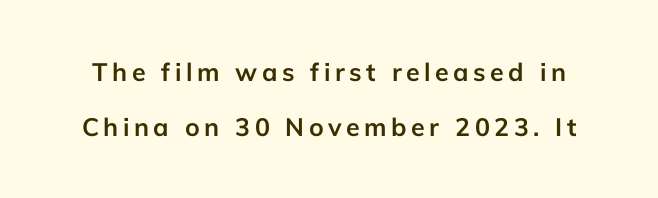
The image shows 25 px bold type, upright; set loose line spacing (2.2x), not underlined.
